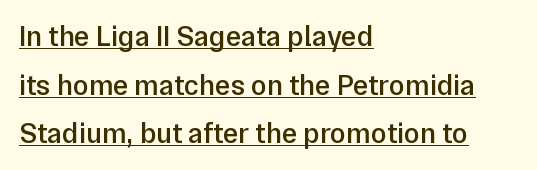
Q: Is the text bold? A: Semi-bold.
Q: Is the text italic (slanted)? A: No, it is upright.
Q: Is the typeface a serif or a sans-serif typeface? A: Sans-serif.
Q: Is the text underlined? A: Yes.
Q: How is the paragraph aligned? A: Left-aligned.
Q: Is the spacing between letters normal or unusually wide? A: Normal.
Q: Is the spacing between lines tight, normal or loose? A: Normal.
Q: Width (condensed, normal, or wide)? A: Normal.
Q: Stroke contrast? A: Low.
Q: x-height? A: Medium.
Q: Monospaced? A: No.
